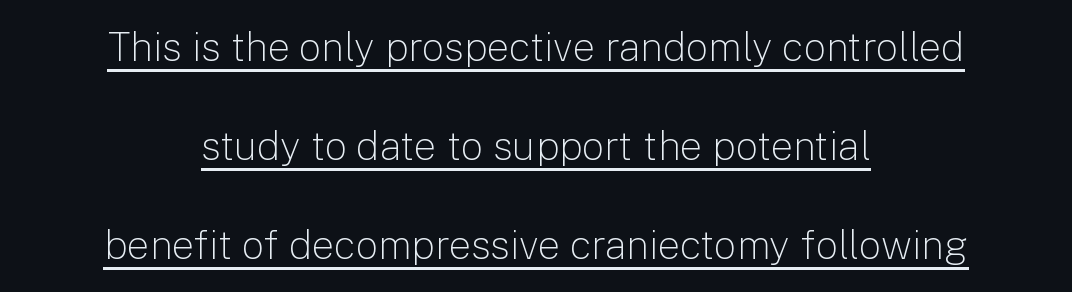
{"serif": "no", "italic": "no", "bold": "no", "weight": "light", "width": "normal", "stroke_contrast": "low", "x_height": "medium", "monospaced": "no", "underline": "yes", "align": "center", "line_spacing": "loose", "line_spacing_ratio": 2.48, "letter_spacing": "normal", "letter_spacing_em": 0.0, "glyph_px": 40}
